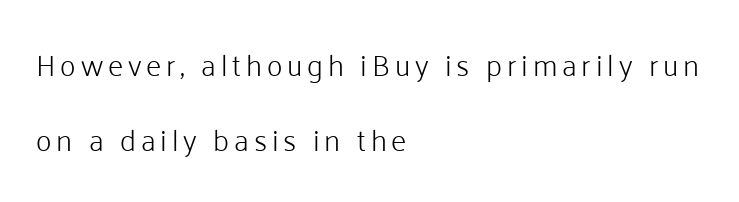
{"serif": "no", "italic": "no", "bold": "no", "weight": "light", "width": "normal", "stroke_contrast": "low", "x_height": "medium", "monospaced": "no", "underline": "no", "align": "left", "line_spacing": "loose", "line_spacing_ratio": 2.49, "glyph_px": 30}
